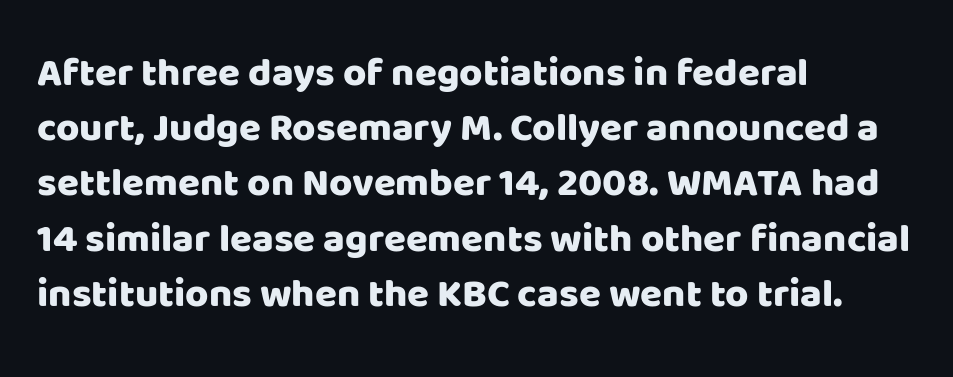
{"serif": "no", "italic": "no", "width": "normal", "stroke_contrast": "low", "x_height": "large", "monospaced": "no", "underline": "no", "align": "left", "line_spacing": "normal", "line_spacing_ratio": 1.38, "letter_spacing": "normal", "letter_spacing_em": 0.0, "glyph_px": 40}
